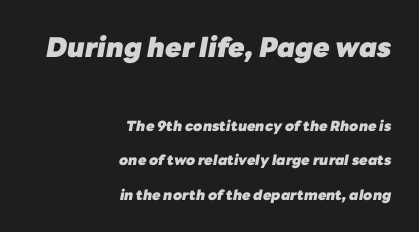
Every letter is thick-stroked: bold, no question. Does the lettering tilt? It does — this is italic. Between one letter and the next there's only the usual sliver of space. A clean baseline with only descenders dipping below it. Vertically, the passage feels expansive, rows floating well apart. Visually the block forms a straight wall on the right and a jagged coastline on the left.
